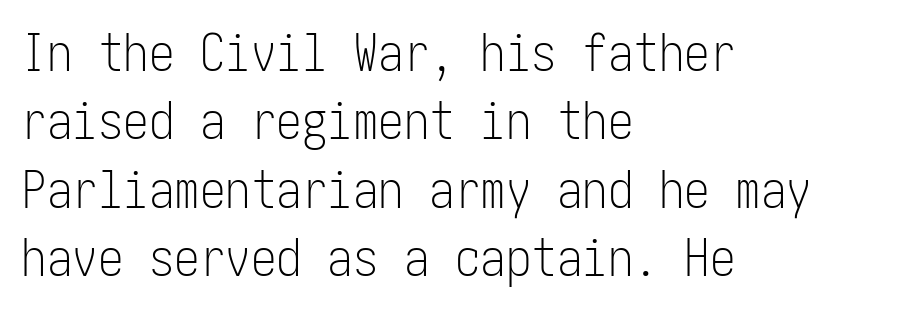
The image shows 51 px light, condensed sans-serif type, upright; set left-aligned, normal line spacing (1.34x), normal letter spacing, not underlined; low stroke contrast and a medium x-height.
